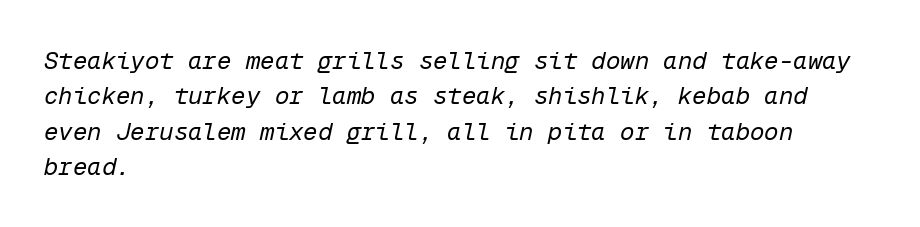
Q: Is the text bold? A: No.
Q: Is the text italic (slanted)? A: Yes, it leans right by about 12 degrees.
Q: Is the text underlined? A: No.
Q: How is the paragraph aligned? A: Left-aligned.
Q: Is the spacing between letters normal or unusually wide? A: Normal.
Q: Is the spacing between lines tight, normal or loose? A: Normal.
